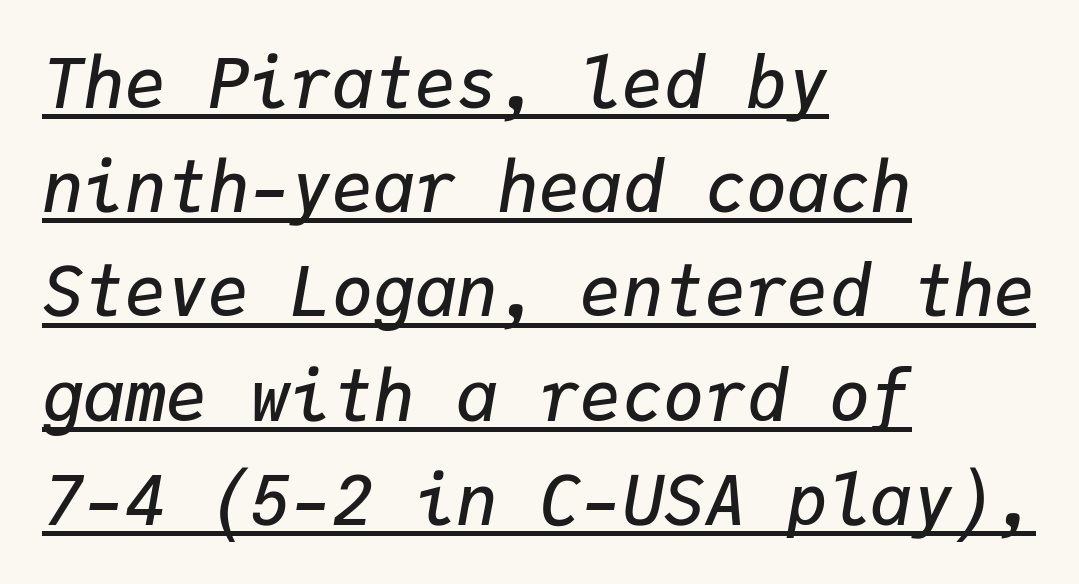
The image shows 69 px semibold type, italic (leaning right), monospaced; set left-aligned, normal line spacing (1.51x), normal letter spacing, underlined; low stroke contrast and a medium x-height.
